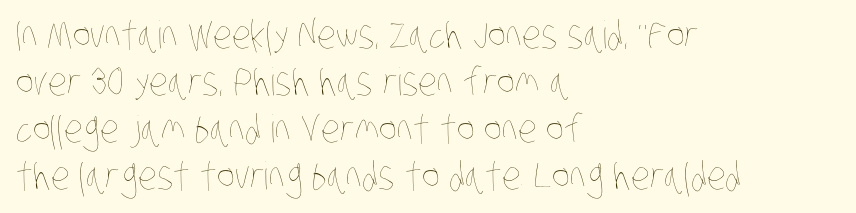
{"bold": "no", "weight": "thin", "width": "condensed", "stroke_contrast": "low", "x_height": "large", "monospaced": "no", "underline": "no", "align": "left", "line_spacing_ratio": 1.24, "letter_spacing": "normal", "letter_spacing_em": 0.0, "glyph_px": 38}
